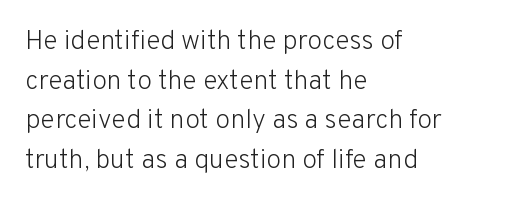
Notice how descenders clear the ascenders below comfortably — that's standard leading. Inter-character spacing is left at the font's built-in metrics. Bare-footed words on every line. The strokes are not fattened; the text isn't bold. A student would call this left alignment; a typographer would say flush left, rag right.
